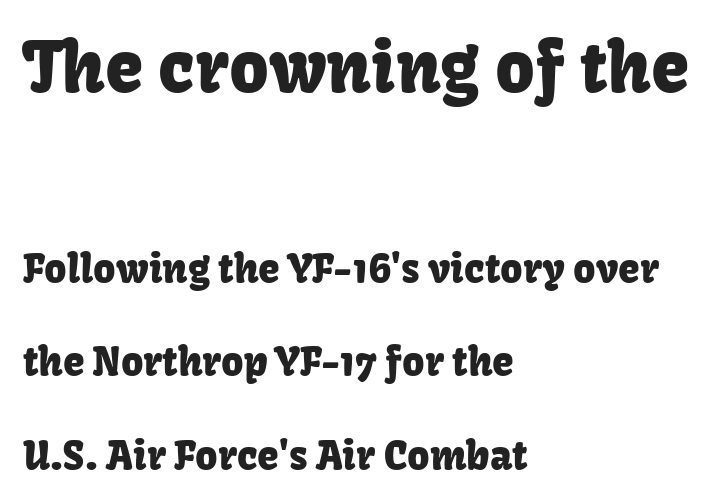
The image shows 69 px sans-serif type, upright; set left-aligned, loose line spacing (2.4x), normal letter spacing, not underlined; the first (top) block is 1.77x larger; low stroke contrast and a medium x-height.
